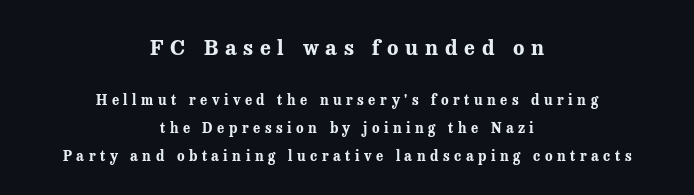
{"italic": "no", "bold": "yes", "underline": "no", "align": "center", "line_spacing": "loose", "line_spacing_ratio": 2.0, "letter_spacing": "wide", "letter_spacing_em": 0.32, "larger_block": "first", "size_ratio": 1.5, "glyph_px": 21}
